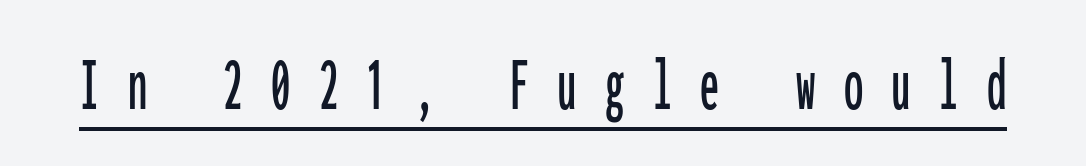
The image shows 77 px condensed sans-serif type, upright, monospaced; set unusually wide letter spacing (+0.37 em), underlined; low stroke contrast and a medium x-height.
